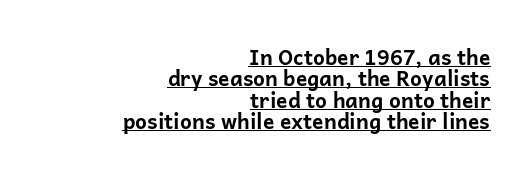
{"italic": "no", "bold": "yes", "underline": "yes", "align": "right", "line_spacing": "tight", "line_spacing_ratio": 1.02, "letter_spacing": "normal", "letter_spacing_em": 0.0, "glyph_px": 21}
